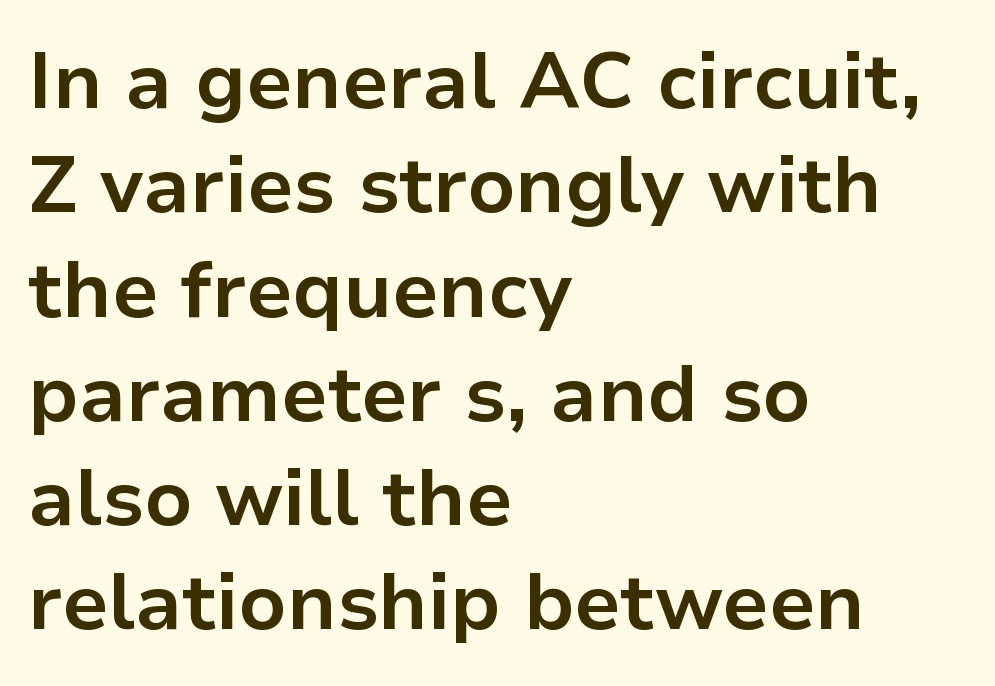
These lines are rendered in a variable-pitch font. Left-aligned paragraph, ragged on the right. Standard letterfit; no display-style spreading of the glyphs. Nothing sits at the stroke ends, so this counts as sans-serif. The specimen reads as upright at a glance. This sample keeps an unexceptional amount of space between lines.
